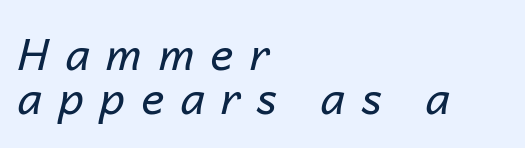
{"italic": "yes", "lean": "right", "slant_degrees": 14, "bold": "no", "weight": "regular", "width": "normal", "stroke_contrast": "low", "x_height": "medium", "monospaced": "no", "underline": "no", "align": "left", "line_spacing": "tight", "line_spacing_ratio": 1.0, "letter_spacing": "wide", "letter_spacing_em": 0.37, "glyph_px": 44}
